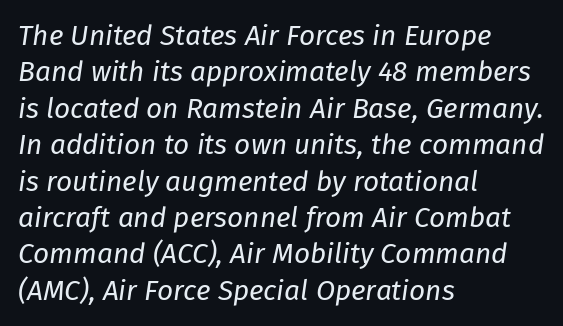
{"italic": "yes", "lean": "right", "slant_degrees": 8, "bold": "no", "weight": "regular", "width": "normal", "stroke_contrast": "low", "x_height": "medium", "monospaced": "no", "underline": "no", "align": "left", "line_spacing": "normal", "line_spacing_ratio": 1.3, "letter_spacing": "normal", "letter_spacing_em": 0.0, "glyph_px": 28}
